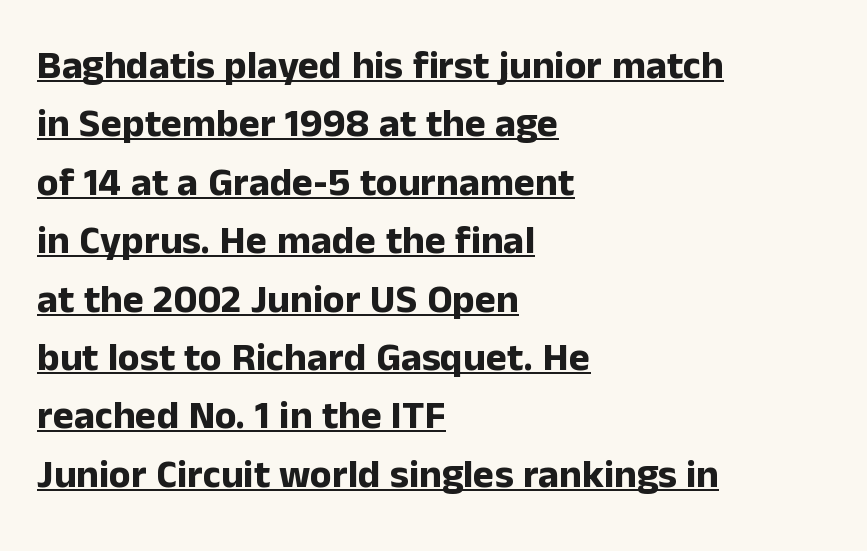
The image shows 40 px bold sans-serif type, upright; set left-aligned, normal line spacing (1.46x), normal letter spacing, underlined; low stroke contrast and a medium x-height.
